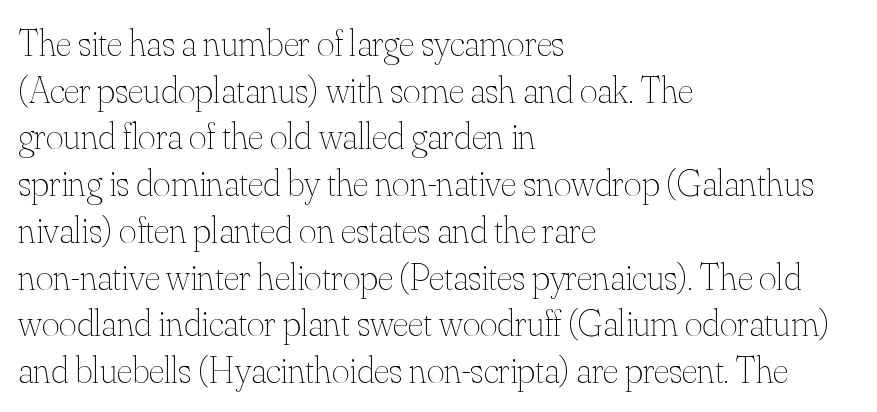
Stems and bowls with no extra thickness — not bold. You could not count columns in this text — the font is proportionally spaced. You could call the tracking neutral — neither tight nor loose. The font's upright variant was chosen for this text. Compared with a centered layout, this one pins lines to the left instead. Nobody drew a line under any word here.
